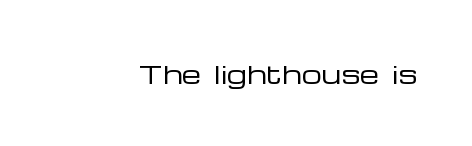
Q: Is the text bold? A: No.
Q: Is the text italic (slanted)? A: No, it is upright.
Q: Is the text underlined? A: No.
Q: Is the spacing between letters normal or unusually wide? A: Normal.
